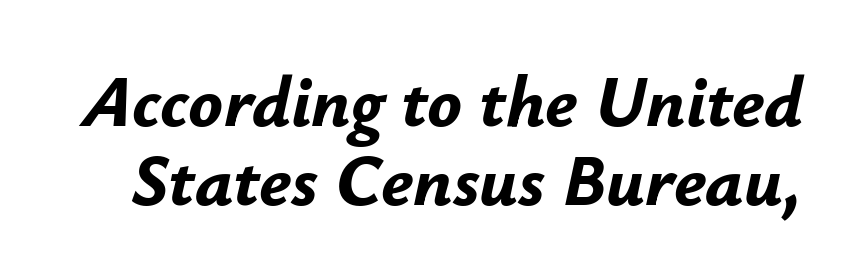
Q: Is the text bold? A: Yes.
Q: Is the text italic (slanted)? A: Yes, it leans right by about 12 degrees.
Q: Is the text underlined? A: No.
Q: Is the spacing between letters normal or unusually wide? A: Normal.
Q: Is the spacing between lines tight, normal or loose? A: Tight.
Q: Width (condensed, normal, or wide)? A: Normal.
Q: Stroke contrast? A: Low.
Q: x-height? A: Small.
Q: Monospaced? A: No.
